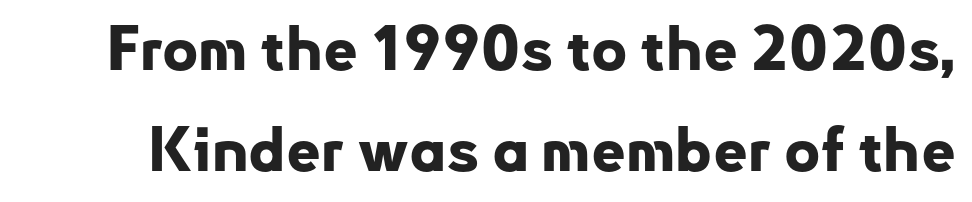
The image shows 61 px bold sans-serif type, upright; set normal line spacing (1.66x), normal letter spacing, not underlined; low stroke contrast and a small x-height.
